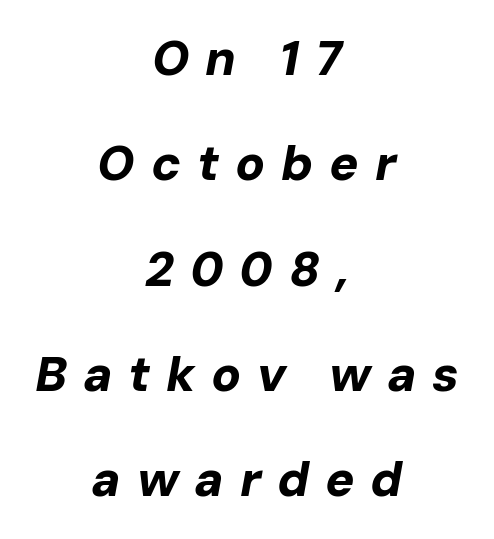
Q: Is the text bold? A: Yes.
Q: Is the text italic (slanted)? A: Yes, it leans right by about 10 degrees.
Q: Is the text underlined? A: No.
Q: How is the paragraph aligned? A: Centered.
Q: Is the spacing between letters normal or unusually wide? A: Unusually wide.
Q: Is the spacing between lines tight, normal or loose? A: Loose.
Q: Width (condensed, normal, or wide)? A: Normal.
Q: Stroke contrast? A: Low.
Q: x-height? A: Medium.
Q: Monospaced? A: No.
